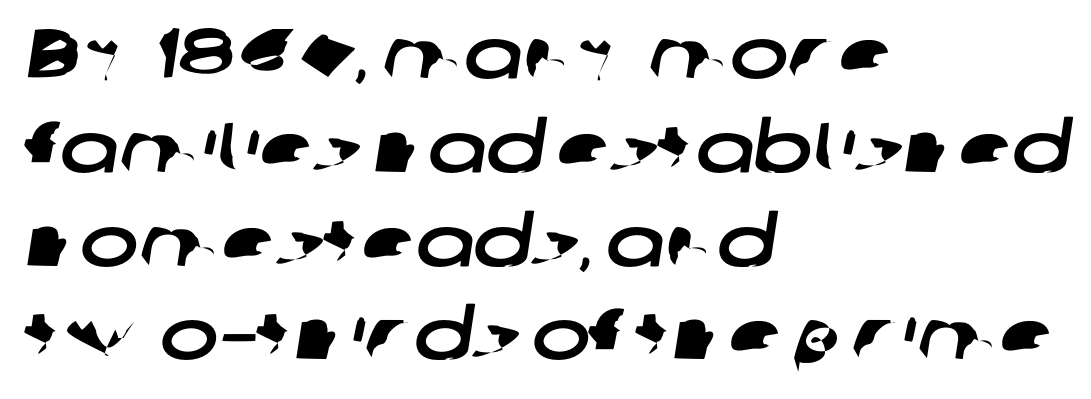
Think of a printed novel: that variable character pitch is what you see here. In terms of leading, this rendering sits right in the middle. Students, note that the glyphs here touch the page at normal intervals. The typeface chosen for these lines omits serifs. The lines in this sample share a left origin and differ only in where they stop. Quick note: underline off.
